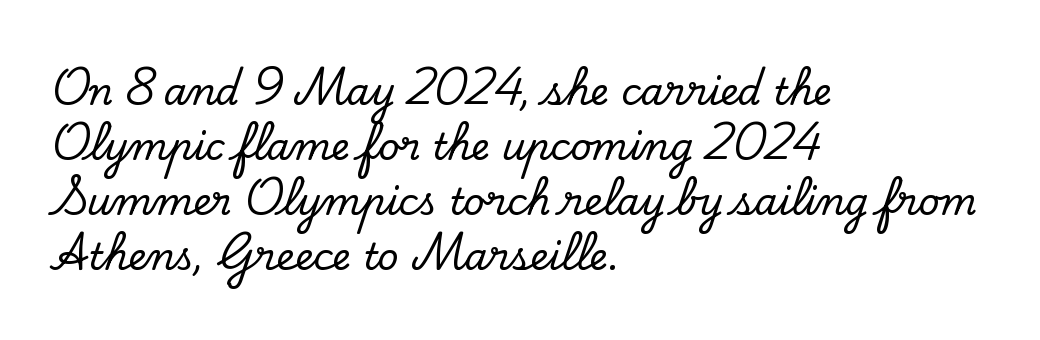
The image shows 37 px serif type; set left-aligned, normal line spacing (1.49x), normal letter spacing, not underlined; low stroke contrast and a small x-height.
